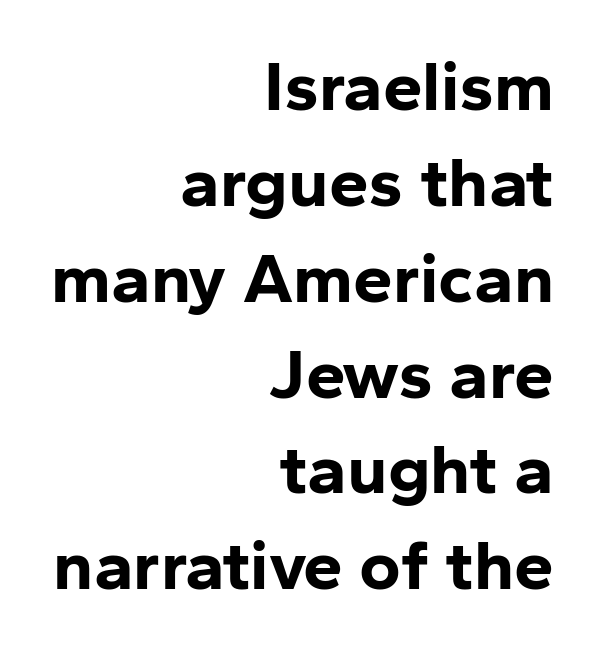
The image shows 71 px bold sans-serif type, upright; set right-aligned, normal line spacing (1.35x), normal letter spacing, not underlined; low stroke contrast and a medium x-height.
